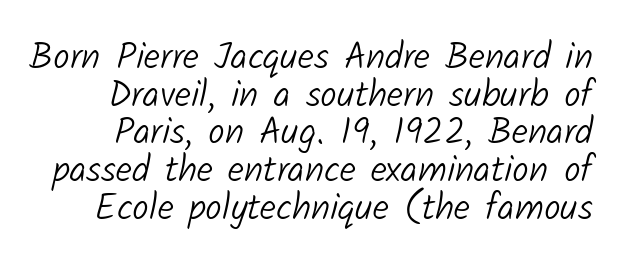
The image shows 37 px light sans-serif type; set tight line spacing (1.02x), normal letter spacing, not underlined; low stroke contrast and a medium x-height.
